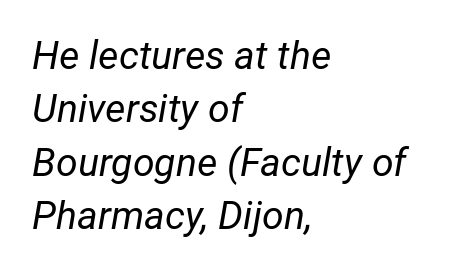
{"italic": "yes", "lean": "right", "slant_degrees": 12, "bold": "no", "weight": "regular", "width": "normal", "stroke_contrast": "low", "x_height": "medium", "monospaced": "no", "underline": "no", "align": "left", "line_spacing": "normal", "line_spacing_ratio": 1.37, "letter_spacing": "normal", "letter_spacing_em": 0.0, "glyph_px": 39}
